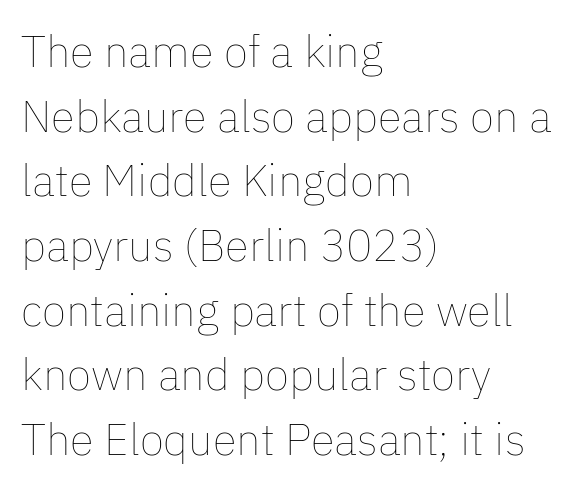
{"italic": "no", "bold": "no", "weight": "thin", "width": "normal", "stroke_contrast": "low", "x_height": "medium", "monospaced": "no", "underline": "no", "align": "left", "line_spacing": "normal", "line_spacing_ratio": 1.47, "letter_spacing": "normal", "letter_spacing_em": 0.0, "glyph_px": 44}
